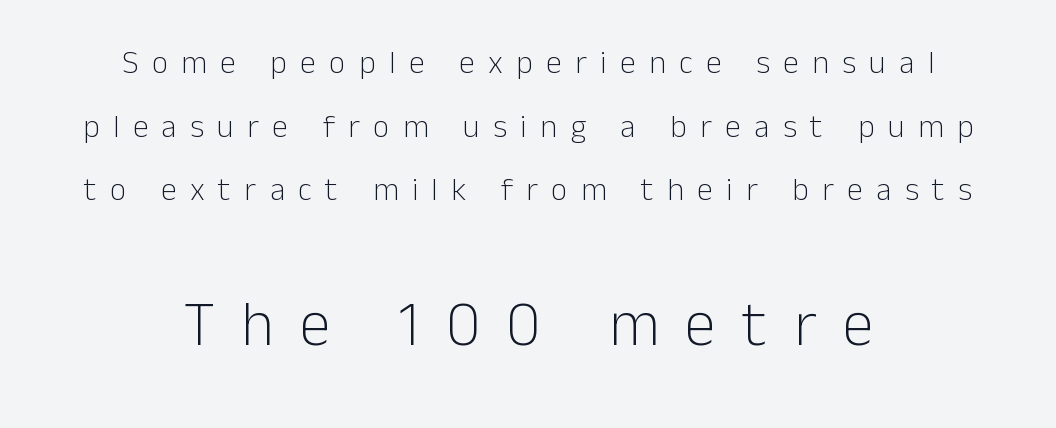
{"serif": "no", "italic": "no", "bold": "no", "weight": "light", "width": "normal", "stroke_contrast": "low", "x_height": "medium", "monospaced": "no", "underline": "no", "align": "center", "line_spacing": "loose", "line_spacing_ratio": 1.99, "letter_spacing": "wide", "letter_spacing_em": 0.42, "larger_block": "second", "size_ratio": 1.97, "glyph_px": 63}
